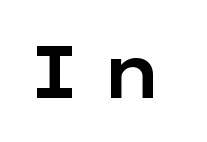
Q: Is the text italic (slanted)? A: No, it is upright.
Q: Is the typeface a serif or a sans-serif typeface? A: Sans-serif.
Q: Is the text underlined? A: No.
Q: Is the spacing between letters normal or unusually wide? A: Unusually wide.
Q: Width (condensed, normal, or wide)? A: Wide.
Q: Stroke contrast? A: Low.
Q: x-height? A: Medium.
Q: Monospaced? A: No.
